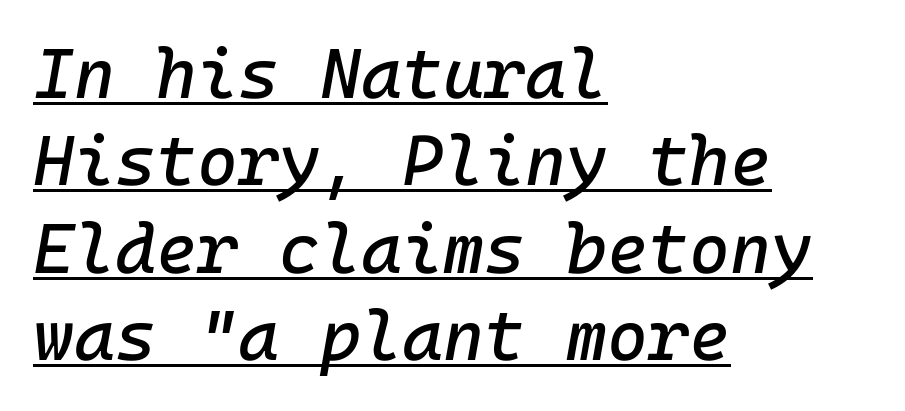
Q: Is the text italic (slanted)? A: Yes, it leans right by about 10 degrees.
Q: Is the text underlined? A: Yes.
Q: How is the paragraph aligned? A: Left-aligned.
Q: Is the spacing between letters normal or unusually wide? A: Normal.
Q: Is the spacing between lines tight, normal or loose? A: Normal.
Q: Width (condensed, normal, or wide)? A: Normal.
Q: Stroke contrast? A: Low.
Q: x-height? A: Medium.
